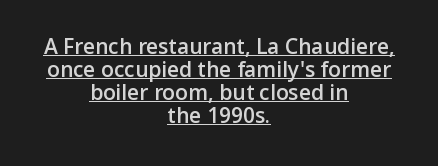
The passage is arranged like a title page — every line centered. Looks like someone drew a line under every word here. Closely set lines give the paragraph a compact silhouette. Look at the stroke-to-counter ratio: somewhat heavy, a semibold. A typesetter would call this zero additional tracking.
